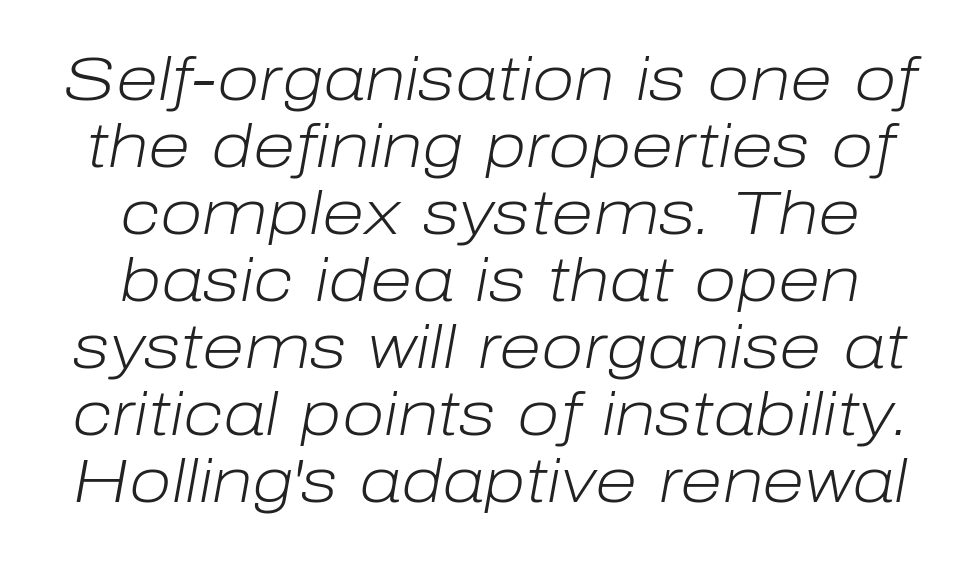
The image shows 62 px light type, italic (leaning right); set centered, tight line spacing (1.08x), normal letter spacing, not underlined; low stroke contrast and a medium x-height.
